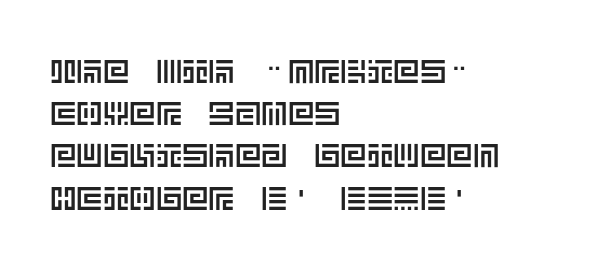
The image shows 33 px text type, upright; set left-aligned, normal line spacing (1.28x), normal letter spacing, not underlined; a large x-height.
